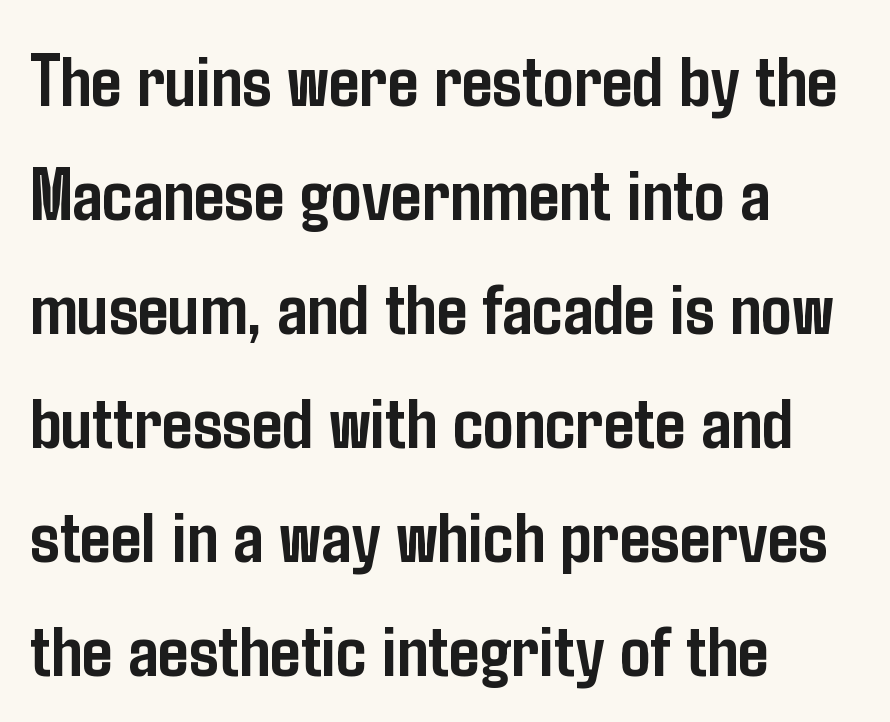
Q: Is the text bold? A: Yes.
Q: Is the text italic (slanted)? A: No, it is upright.
Q: Is the typeface a serif or a sans-serif typeface? A: Sans-serif.
Q: Is the text underlined? A: No.
Q: How is the paragraph aligned? A: Left-aligned.
Q: Is the spacing between letters normal or unusually wide? A: Normal.
Q: Is the spacing between lines tight, normal or loose? A: Normal.
Q: Width (condensed, normal, or wide)? A: Condensed.
Q: Stroke contrast? A: Low.
Q: x-height? A: Medium.
Q: Monospaced? A: No.
